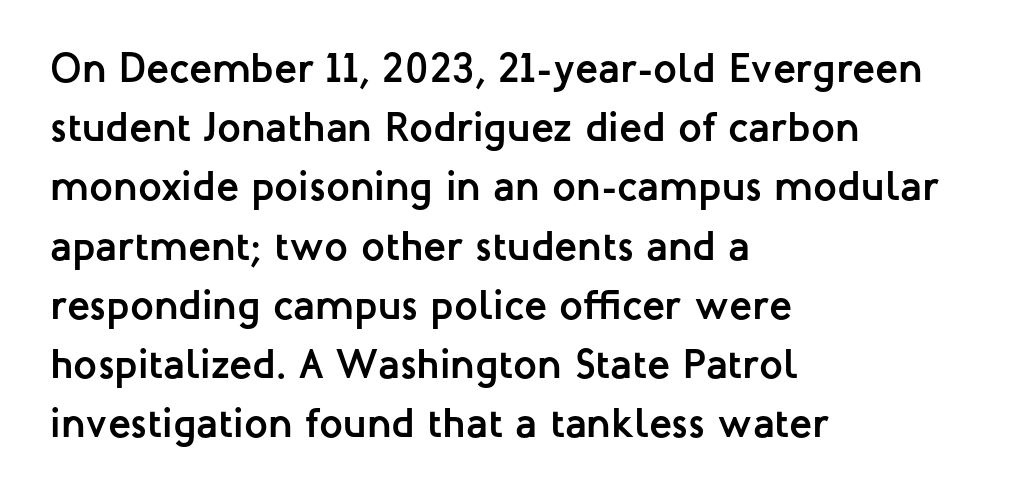
The image shows 42 px semibold sans-serif type, upright; set left-aligned, normal line spacing (1.41x), normal letter spacing, not underlined; low stroke contrast and a medium x-height.
